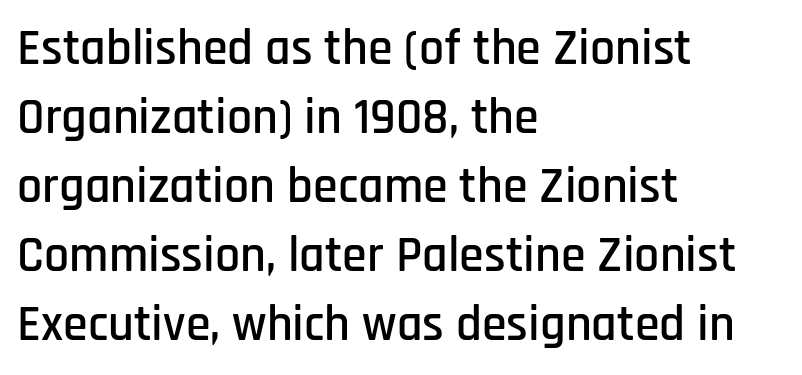
{"serif": "no", "italic": "no", "width": "condensed", "stroke_contrast": "low", "x_height": "large", "monospaced": "no", "underline": "no", "align": "left", "line_spacing": "normal", "line_spacing_ratio": 1.38, "letter_spacing": "normal", "letter_spacing_em": 0.0, "glyph_px": 50}
